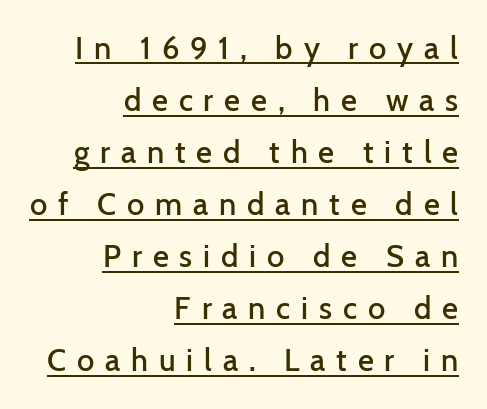
{"serif": "no", "italic": "no", "bold": "semi", "weight": "semibold", "width": "normal", "stroke_contrast": "low", "x_height": "medium", "monospaced": "no", "underline": "yes", "align": "right", "line_spacing": "normal", "line_spacing_ratio": 1.68, "letter_spacing": "wide", "letter_spacing_em": 0.35, "glyph_px": 31}
